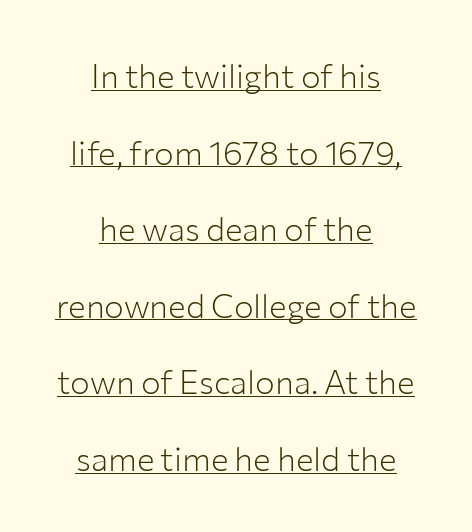
The image shows 33 px light sans-serif type, upright; set centered, loose line spacing (2.32x), normal letter spacing, underlined; low stroke contrast and a medium x-height.
